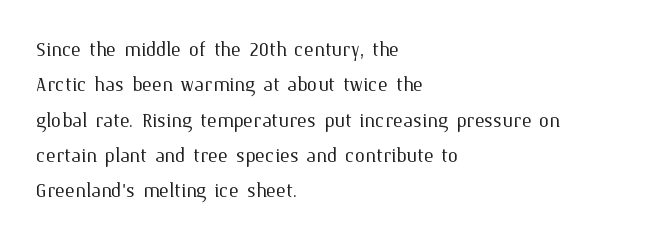
Q: Is the text bold? A: No.
Q: Is the text italic (slanted)? A: No, it is upright.
Q: Is the text underlined? A: No.
Q: How is the paragraph aligned? A: Left-aligned.
Q: Is the spacing between letters normal or unusually wide? A: Normal.
Q: Is the spacing between lines tight, normal or loose? A: Normal.
